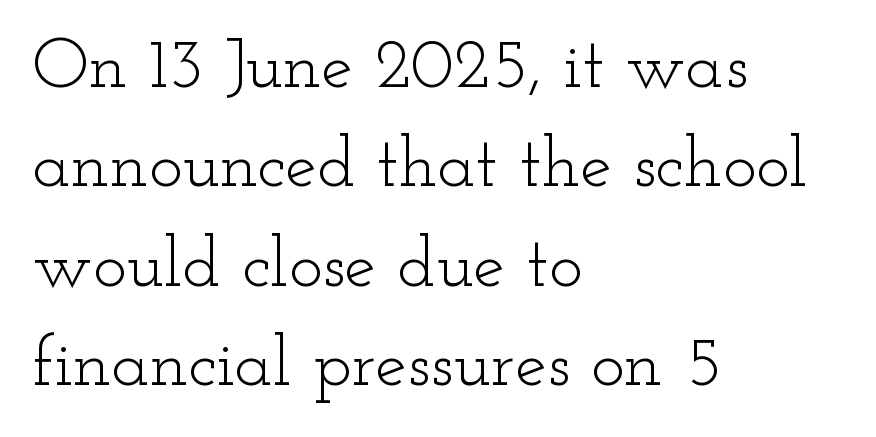
{"serif": "yes", "italic": "no", "bold": "no", "weight": "light", "width": "wide", "stroke_contrast": "low", "x_height": "small", "monospaced": "no", "underline": "no", "align": "left", "line_spacing": "normal", "line_spacing_ratio": 1.4, "letter_spacing": "normal", "letter_spacing_em": 0.0, "glyph_px": 71}
